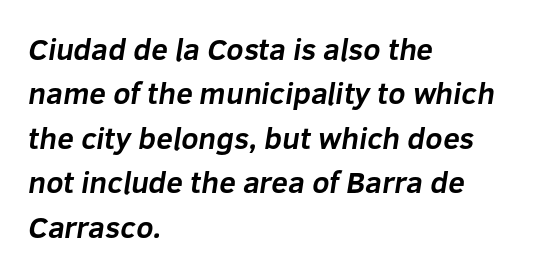
Q: Is the text bold? A: Yes.
Q: Is the typeface a serif or a sans-serif typeface? A: Sans-serif.
Q: Is the text underlined? A: No.
Q: How is the paragraph aligned? A: Left-aligned.
Q: Is the spacing between letters normal or unusually wide? A: Normal.
Q: Is the spacing between lines tight, normal or loose? A: Normal.
Q: Width (condensed, normal, or wide)? A: Normal.
Q: Stroke contrast? A: Low.
Q: x-height? A: Medium.
Q: Monospaced? A: No.
